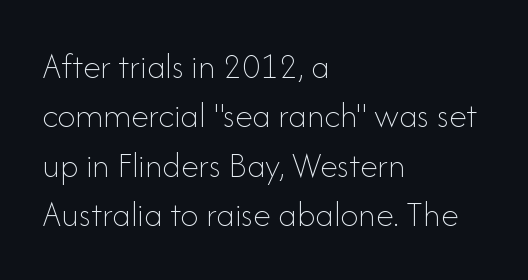
The image shows 36 px thin type, upright; set left-aligned, normal line spacing (1.37x), normal letter spacing, not underlined; low stroke contrast and a small x-height.
